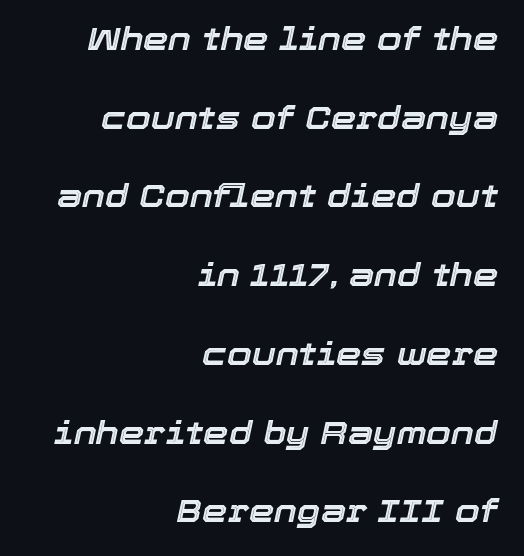
Q: Is the text italic (slanted)? A: Yes, it leans right by about 12 degrees.
Q: Is the text underlined? A: No.
Q: How is the paragraph aligned? A: Right-aligned.
Q: Is the spacing between letters normal or unusually wide? A: Normal.
Q: Is the spacing between lines tight, normal or loose? A: Loose.
Q: Width (condensed, normal, or wide)? A: Normal.
Q: x-height? A: Medium.
Q: Monospaced? A: No.
